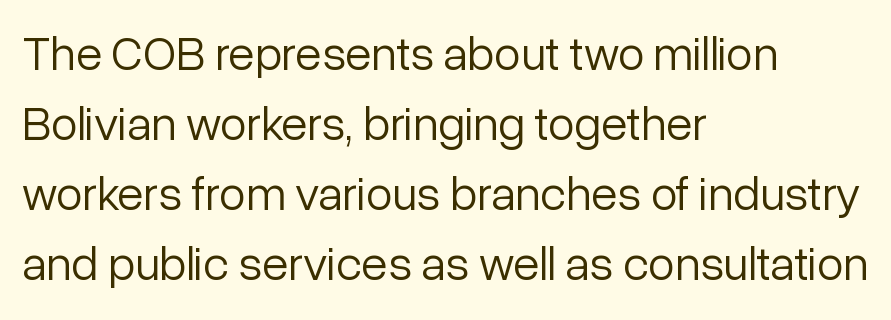
The image shows 48 px light sans-serif type, upright; set left-aligned, normal line spacing (1.46x), normal letter spacing, not underlined; low stroke contrast and a medium x-height.
